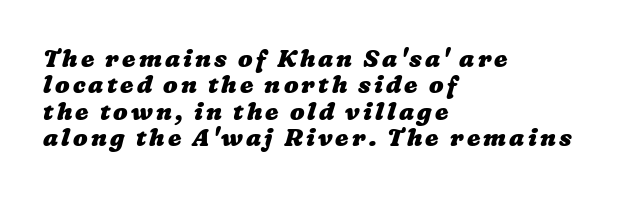
{"bold": "yes", "underline": "no", "align": "left", "line_spacing": "tight", "line_spacing_ratio": 1.1, "glyph_px": 24}
